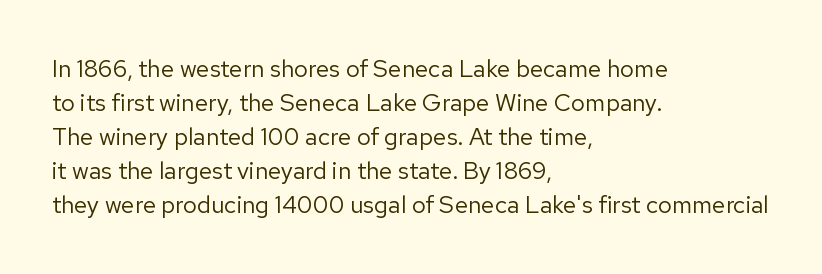
The image shows 24 px text type, upright; set left-aligned, normal line spacing (1.42x), normal letter spacing, not underlined.
